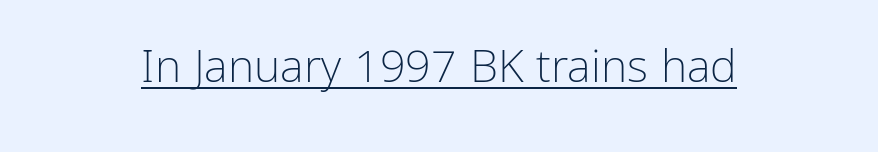
Q: Is the text bold? A: No.
Q: Is the text italic (slanted)? A: No, it is upright.
Q: Is the typeface a serif or a sans-serif typeface? A: Sans-serif.
Q: Is the text underlined? A: Yes.
Q: Is the spacing between letters normal or unusually wide? A: Normal.
Q: Width (condensed, normal, or wide)? A: Normal.
Q: Stroke contrast? A: Low.
Q: x-height? A: Medium.
Q: Monospaced? A: No.
